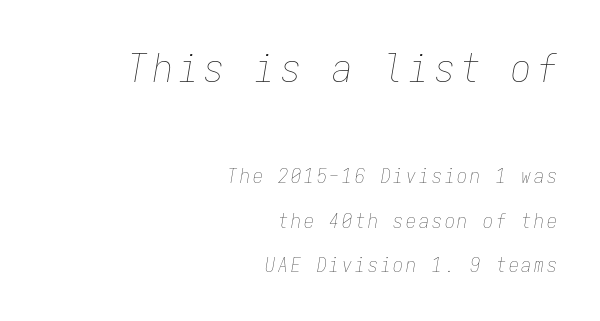
Horizontal bands of white between lines are thick stripes. The words here are not underlined. Notice how the stems are inclined rather than vertical — that's the hallmark of italics. Each letter, wide or thin by design, is forced into the same width here.
